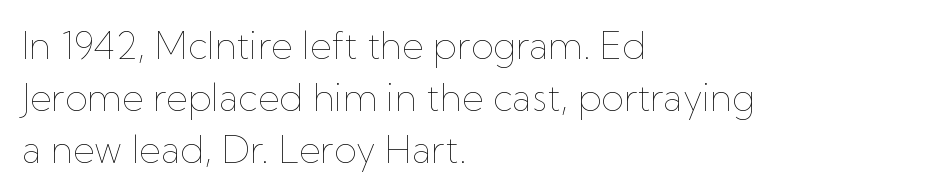
{"italic": "no", "bold": "no", "weight": "thin", "width": "normal", "stroke_contrast": "low", "x_height": "medium", "monospaced": "no", "underline": "no", "align": "left", "line_spacing": "normal", "line_spacing_ratio": 1.4, "letter_spacing": "normal", "letter_spacing_em": 0.0, "glyph_px": 37}
